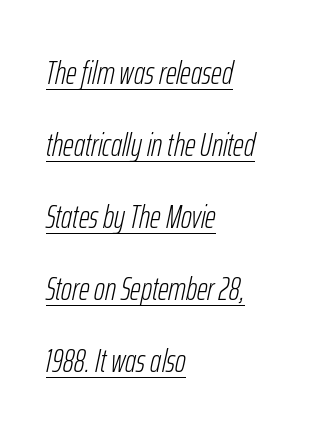
A quiet, ordinary-to-light weight characterises the typeface. Glyph-to-glyph distance matches everyday printed text. The rendered words wear a rule along their underside. The vertical gap from one line to the next is large. This sample has the flowing, uneven cadence of proportional lettering.
